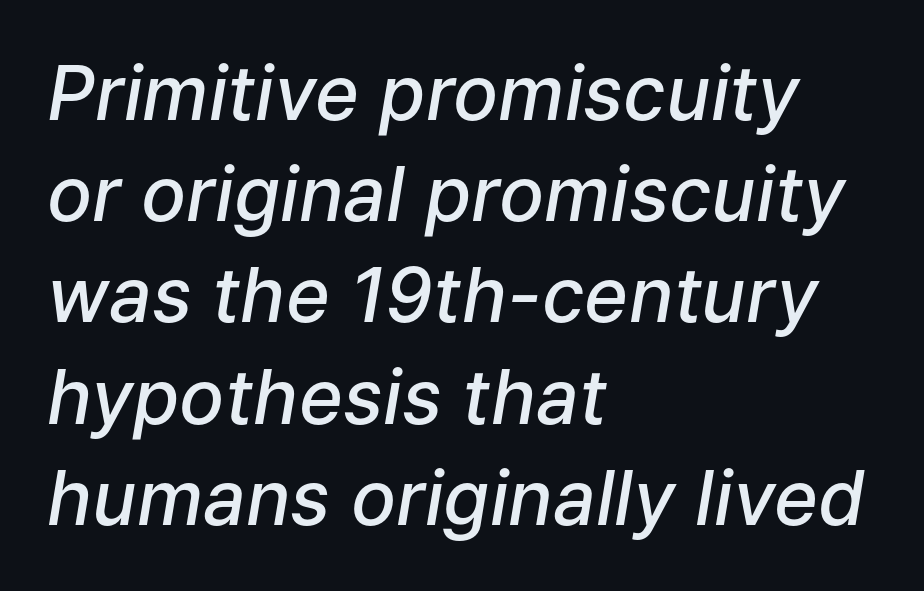
The image shows 75 px semibold type, italic (leaning right); set left-aligned, normal line spacing (1.35x), normal letter spacing, not underlined; low stroke contrast and a medium x-height.
